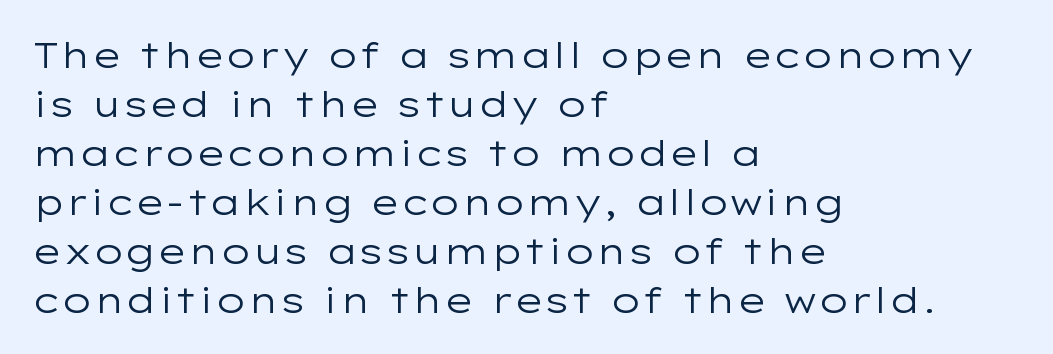
{"serif": "no", "italic": "no", "bold": "no", "weight": "regular", "width": "wide", "stroke_contrast": "low", "x_height": "medium", "monospaced": "no", "underline": "no", "align": "left", "line_spacing": "normal", "line_spacing_ratio": 1.36, "letter_spacing": "normal", "letter_spacing_em": 0.0, "glyph_px": 36}
